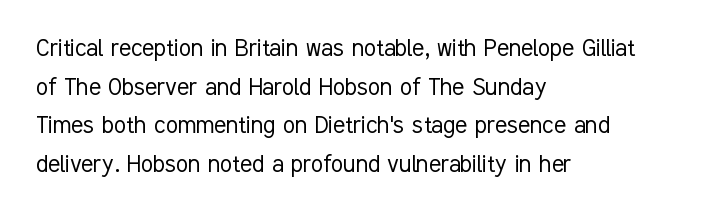
{"serif": "no", "italic": "no", "bold": "no", "weight": "light", "width": "condensed", "stroke_contrast": "low", "x_height": "medium", "monospaced": "no", "underline": "no", "align": "left", "line_spacing": "normal", "line_spacing_ratio": 1.38, "letter_spacing": "normal", "letter_spacing_em": 0.0, "glyph_px": 28}
